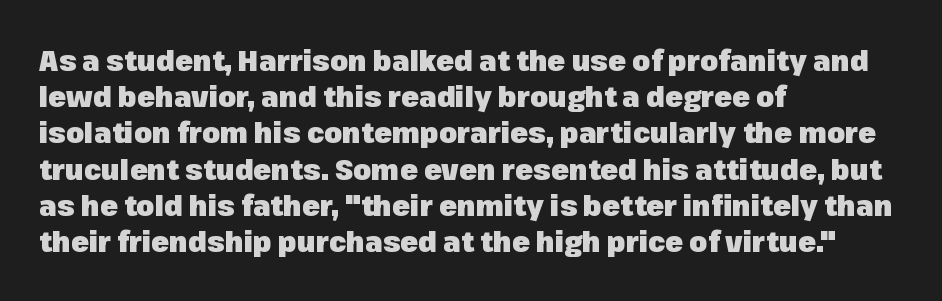
{"serif": "no", "italic": "no", "bold": "yes", "weight": "heavy", "width": "normal", "stroke_contrast": "low", "x_height": "medium", "monospaced": "no", "underline": "no", "align": "left", "line_spacing": "normal", "line_spacing_ratio": 1.25, "letter_spacing": "normal", "letter_spacing_em": 0.0, "glyph_px": 29}
